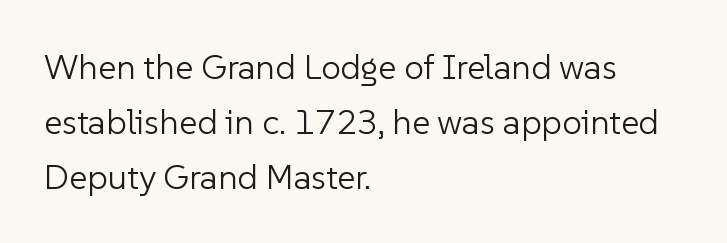
The characters display no serif detailing; their extremities are plain. Default kerning and tracking; the words read as compact shapes. The specimen reads as upright at a glance. The compositor pushed each line to the left boundary. Regarding leading, the lines here are spaced in the standard way. This reads as an unemphasized weight, regular at the heaviest.
